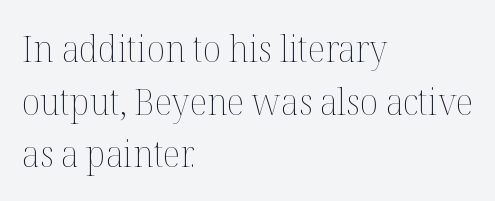
The image shows 37 px thin type, upright; set left-aligned, normal line spacing (1.42x), normal letter spacing, not underlined; medium stroke contrast and a medium x-height.
